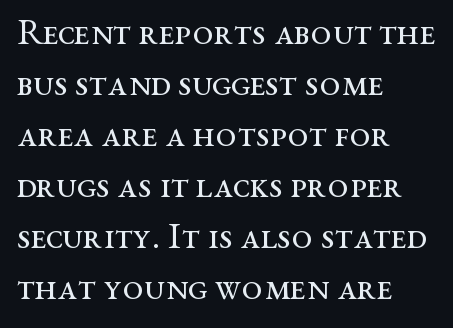
The image shows 37 px regular-weight, wide serif type, upright; set left-aligned, normal line spacing (1.38x), normal letter spacing, not underlined; medium stroke contrast and a medium x-height.
